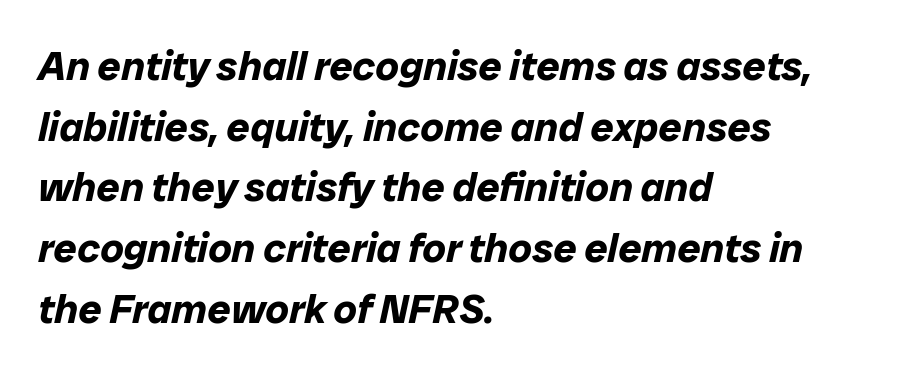
{"italic": "yes", "lean": "right", "slant_degrees": 12, "bold": "yes", "weight": "bold", "width": "normal", "stroke_contrast": "low", "x_height": "medium", "monospaced": "no", "underline": "no", "align": "left", "line_spacing": "normal", "line_spacing_ratio": 1.48, "letter_spacing": "normal", "letter_spacing_em": 0.0, "glyph_px": 41}
